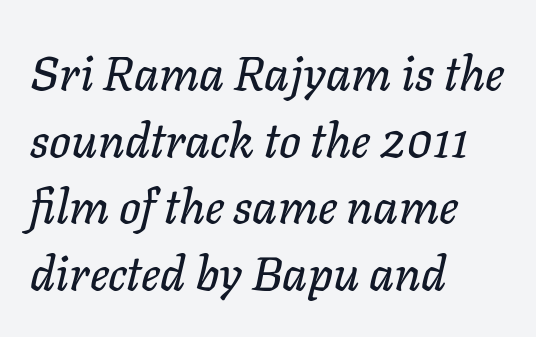
The image shows 48 px text type, italic (leaning right); set left-aligned, normal line spacing (1.39x), normal letter spacing, not underlined; low stroke contrast and a medium x-height.
